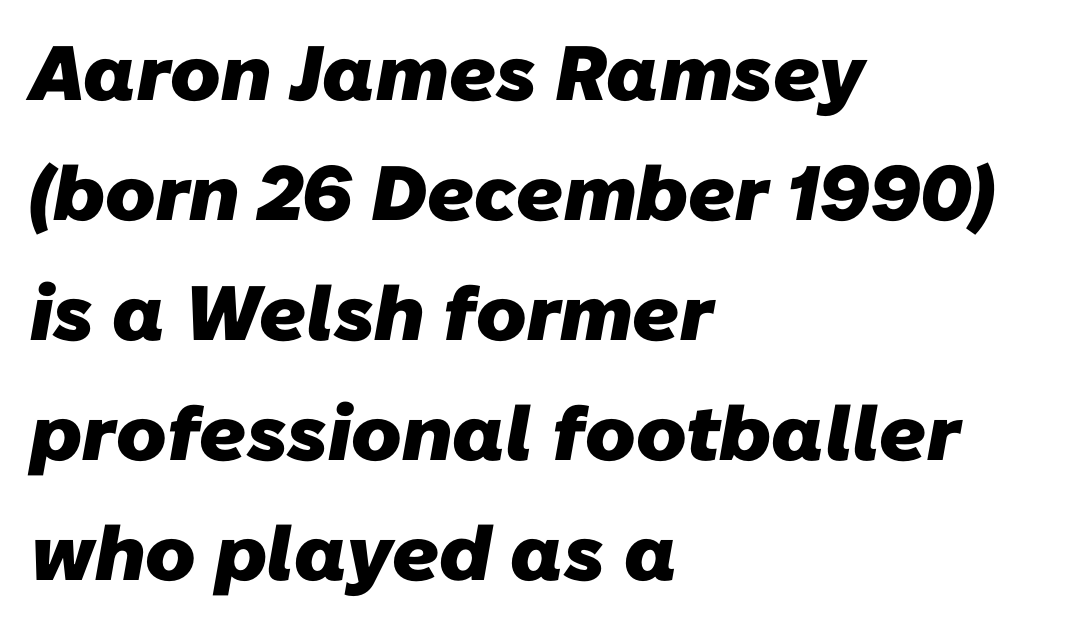
The font is running at its bold setting. Left-aligned paragraph, ragged on the right. Varying glyph widths throughout — classic text-font behaviour. Characters follow at the spacing the type designer built in. Whoever set this chose a conventional vertical rhythm. Plain, unruled lines of type.
